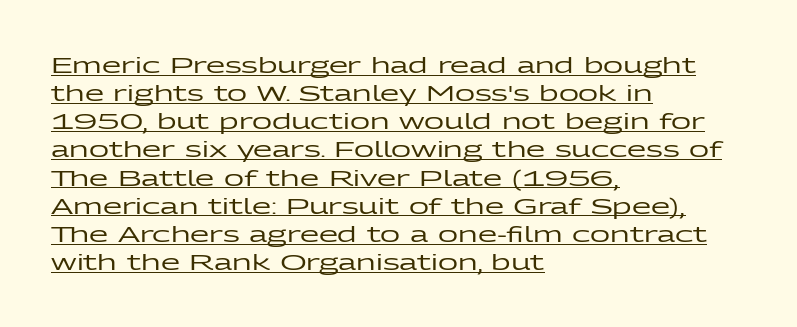
{"italic": "no", "underline": "yes", "align": "left", "line_spacing": "normal", "line_spacing_ratio": 1.28, "letter_spacing": "normal", "letter_spacing_em": 0.0, "glyph_px": 22}
